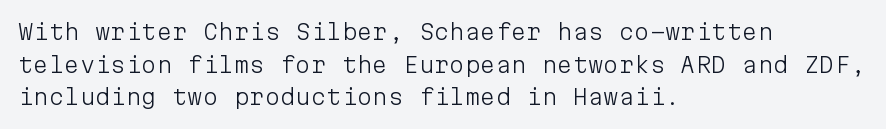
Rows of type keep a routine distance in the vertical direction. The space beneath each line is pristine and unruled. Which margin do the lines hug? The left one — the right edge is uneven. The letterforms sit shoulder to shoulder at normal distance.
